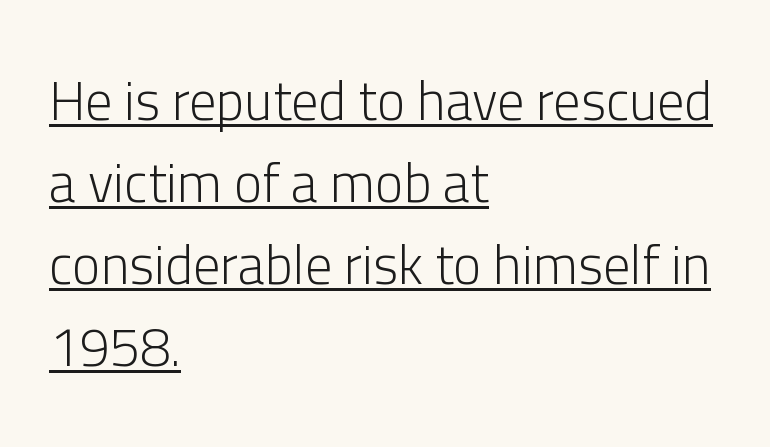
The image shows 54 px light sans-serif type, upright; set left-aligned, normal line spacing (1.52x), normal letter spacing, underlined; low stroke contrast and a medium x-height.
